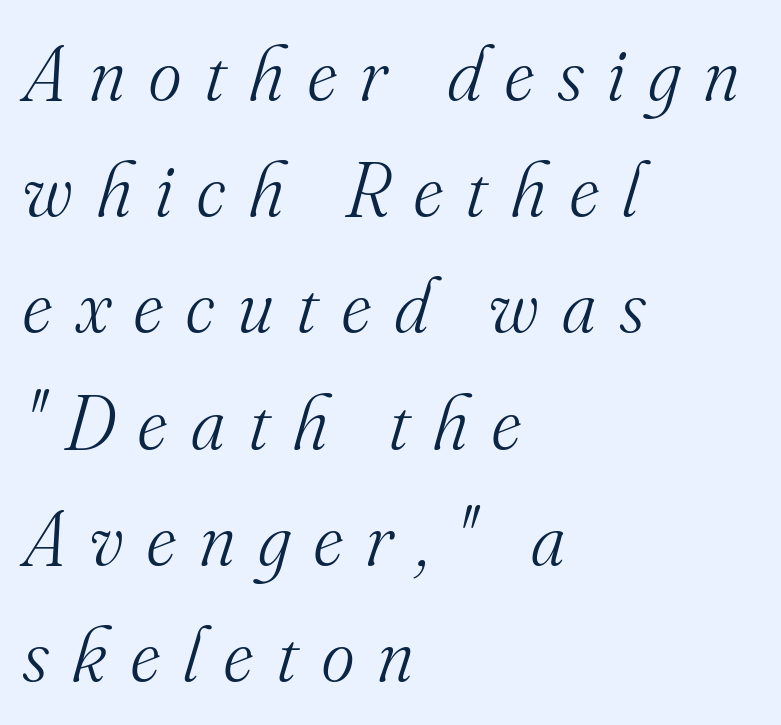
A normal amount of white space separates one row of letters from the next. Does the lettering tilt? It does — this is italic. There is plenty of visible air inserted between adjacent glyphs. The face looks like a standard text weight, possibly lighter.
